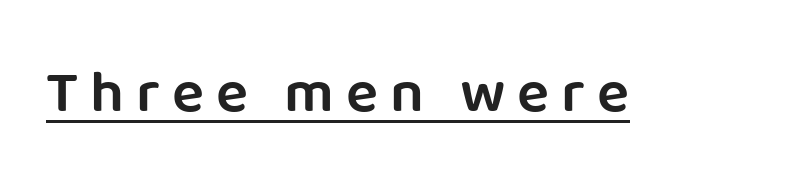
Q: Is the text bold? A: Semi-bold.
Q: Is the text italic (slanted)? A: No, it is upright.
Q: Is the typeface a serif or a sans-serif typeface? A: Sans-serif.
Q: Is the text underlined? A: Yes.
Q: Is the spacing between letters normal or unusually wide? A: Unusually wide.
Q: Width (condensed, normal, or wide)? A: Normal.
Q: Stroke contrast? A: Low.
Q: x-height? A: Large.
Q: Monospaced? A: No.
